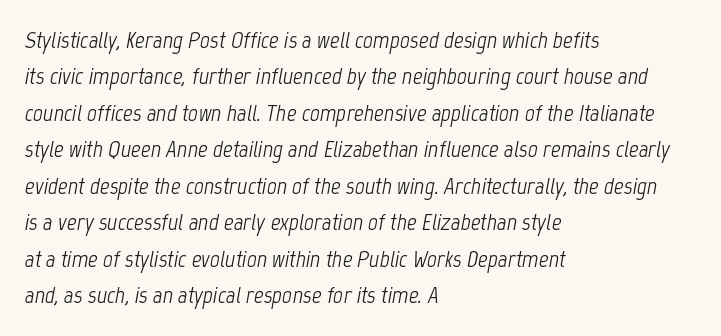
{"italic": "yes", "lean": "right", "slant_degrees": 12, "bold": "no", "underline": "no", "align": "left", "line_spacing": "normal", "line_spacing_ratio": 1.52, "letter_spacing": "normal", "letter_spacing_em": 0.0, "glyph_px": 24}
